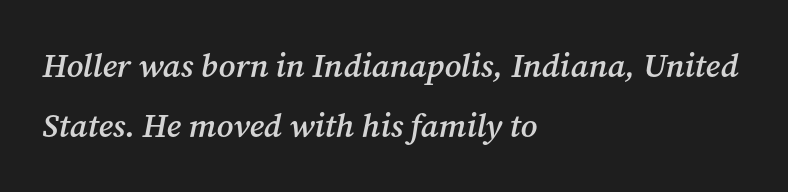
{"serif": "yes", "italic": "yes", "lean": "right", "slant_degrees": 12, "bold": "semi", "weight": "semibold", "width": "normal", "stroke_contrast": "medium", "x_height": "medium", "monospaced": "no", "underline": "no", "align": "left", "line_spacing_ratio": 1.82, "letter_spacing": "normal", "letter_spacing_em": 0.0, "glyph_px": 33}
